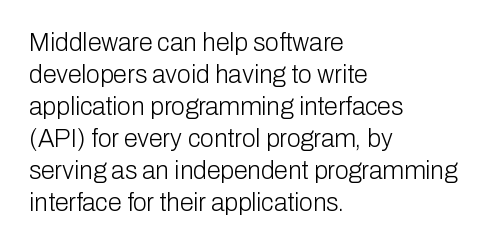
Q: Is the text bold? A: No.
Q: Is the text italic (slanted)? A: No, it is upright.
Q: Is the text underlined? A: No.
Q: How is the paragraph aligned? A: Left-aligned.
Q: Is the spacing between letters normal or unusually wide? A: Normal.
Q: Is the spacing between lines tight, normal or loose? A: Normal.
